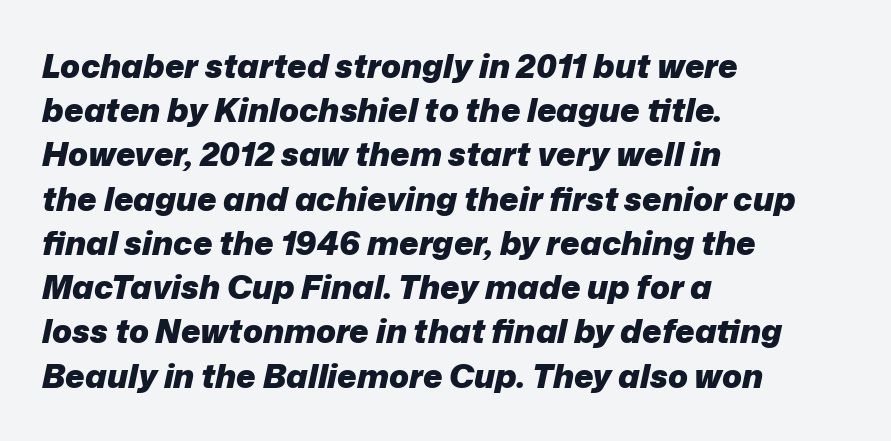
What's the leading like? Ordinary, nothing unusual. Look at the tracking — it's just the regular setting, nothing added. Notice how the stems are inclined rather than vertical — that's the hallmark of italics. On the weight axis this lands at bold, roughly 700.
